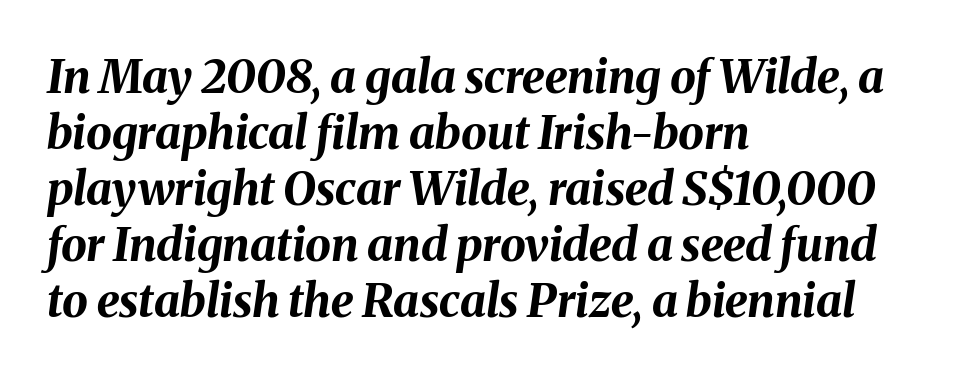
The image shows 46 px bold type, italic (leaning right); set left-aligned, line spacing 1.22x, normal letter spacing, not underlined; medium stroke contrast and a medium x-height.
